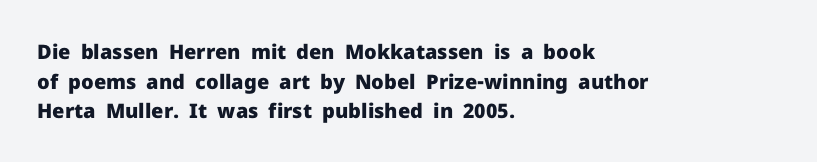
Q: Is the text bold? A: Yes.
Q: Is the text italic (slanted)? A: No, it is upright.
Q: Is the text underlined? A: No.
Q: How is the paragraph aligned? A: Left-aligned.
Q: Is the spacing between letters normal or unusually wide? A: Normal.
Q: Is the spacing between lines tight, normal or loose? A: Normal.
